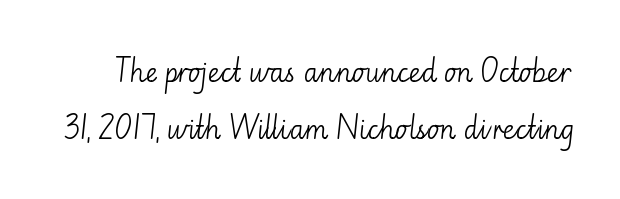
{"bold": "no", "underline": "no", "line_spacing": "loose", "line_spacing_ratio": 2.19, "letter_spacing": "normal", "letter_spacing_em": 0.0, "glyph_px": 26}
